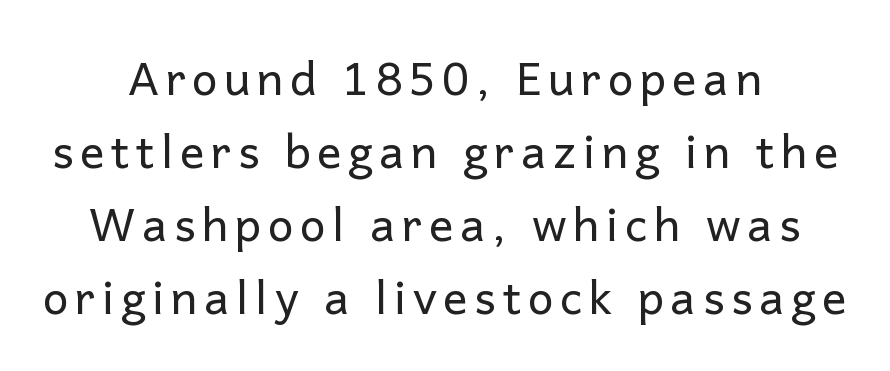
Q: Is the text bold? A: No.
Q: Is the text italic (slanted)? A: No, it is upright.
Q: Is the typeface a serif or a sans-serif typeface? A: Sans-serif.
Q: Is the text underlined? A: No.
Q: How is the paragraph aligned? A: Centered.
Q: Is the spacing between lines tight, normal or loose? A: Normal.
Q: Width (condensed, normal, or wide)? A: Normal.
Q: Stroke contrast? A: Low.
Q: x-height? A: Medium.
Q: Monospaced? A: No.
